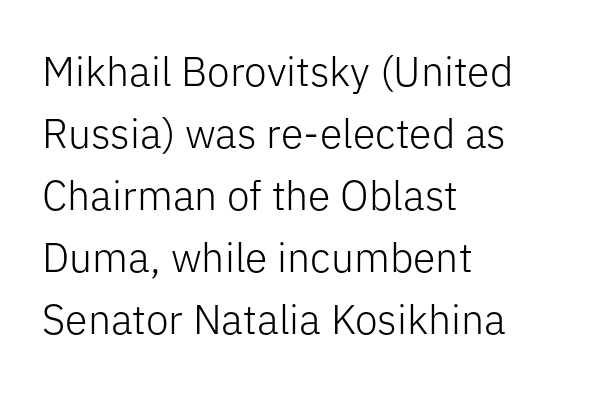
Q: Is the text bold? A: No.
Q: Is the text italic (slanted)? A: No, it is upright.
Q: Is the typeface a serif or a sans-serif typeface? A: Sans-serif.
Q: Is the text underlined? A: No.
Q: How is the paragraph aligned? A: Left-aligned.
Q: Is the spacing between letters normal or unusually wide? A: Normal.
Q: Is the spacing between lines tight, normal or loose? A: Normal.
Q: Width (condensed, normal, or wide)? A: Normal.
Q: Stroke contrast? A: Low.
Q: x-height? A: Medium.
Q: Monospaced? A: No.
